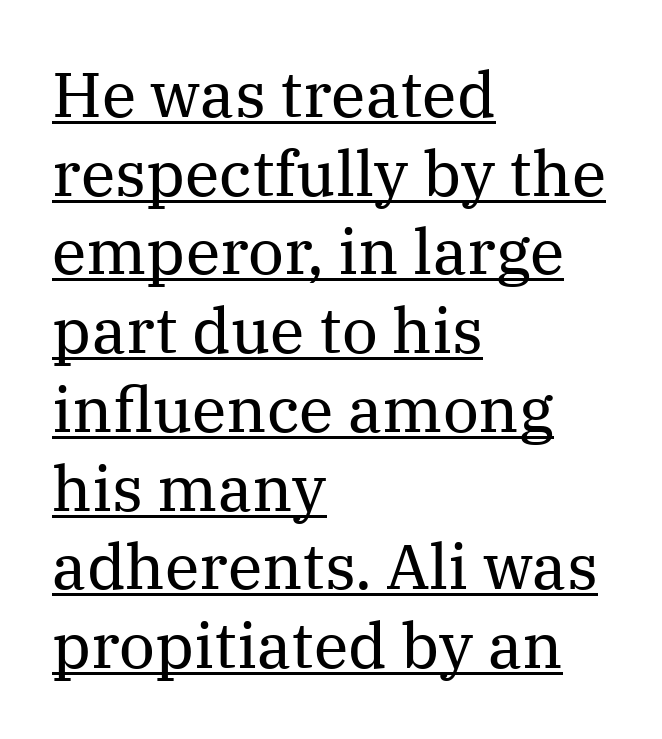
{"serif": "yes", "italic": "no", "bold": "no", "weight": "regular", "width": "normal", "stroke_contrast": "medium", "x_height": "medium", "monospaced": "no", "underline": "yes", "align": "left", "line_spacing": "normal", "line_spacing_ratio": 1.25, "letter_spacing": "normal", "letter_spacing_em": 0.0, "glyph_px": 63}
